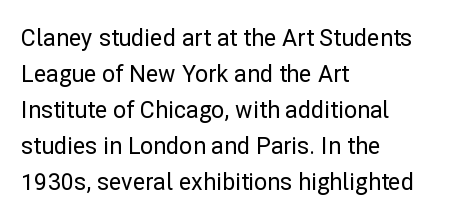
{"italic": "no", "underline": "no", "align": "left", "line_spacing": "normal", "line_spacing_ratio": 1.56, "letter_spacing": "normal", "letter_spacing_em": 0.0, "glyph_px": 23}
